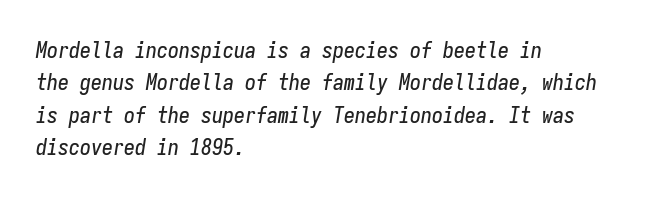
Q: Is the text italic (slanted)? A: Yes, it leans right by about 9 degrees.
Q: Is the text underlined? A: No.
Q: How is the paragraph aligned? A: Left-aligned.
Q: Is the spacing between letters normal or unusually wide? A: Normal.
Q: Is the spacing between lines tight, normal or loose? A: Normal.
